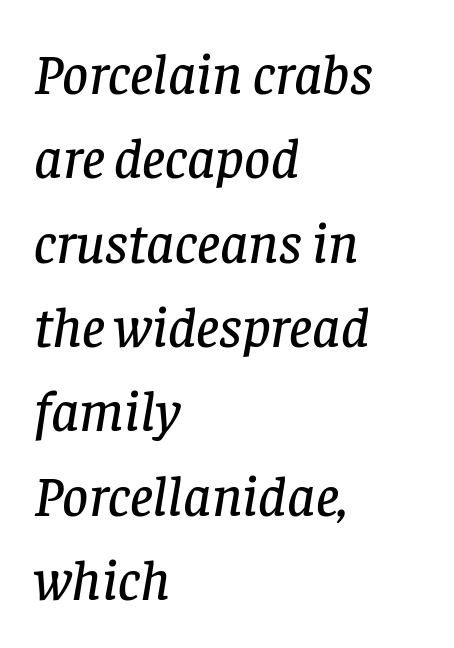
Type without underlining. Is the block centered? No — it sits flush against the left margin. This sample uses an oblique cut, with every glyph tilted off the vertical. These lines are rendered in a variable-pitch font. A typesetter would call this zero additional tracking. This rendering employs a face with finishing strokes, i.e., a serif.
